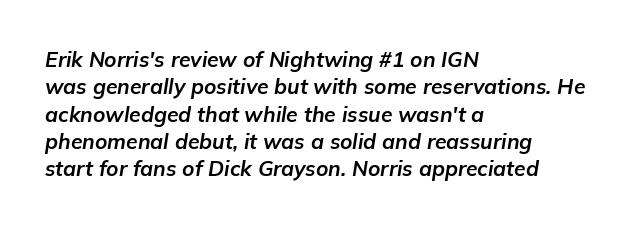
The image shows 21 px bold type, italic (leaning right); set left-aligned, normal line spacing (1.3x), normal letter spacing, not underlined.
